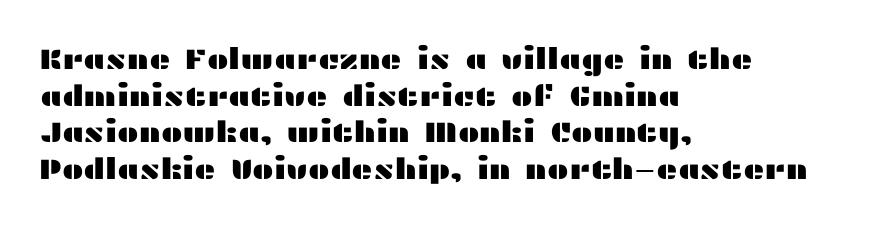
Q: Is the text italic (slanted)? A: No, it is upright.
Q: Is the typeface a serif or a sans-serif typeface? A: Sans-serif.
Q: Is the text underlined? A: No.
Q: How is the paragraph aligned? A: Left-aligned.
Q: Is the spacing between letters normal or unusually wide? A: Normal.
Q: Is the spacing between lines tight, normal or loose? A: Normal.
Q: Width (condensed, normal, or wide)? A: Wide.
Q: Stroke contrast? A: Medium.
Q: x-height? A: Medium.
Q: Monospaced? A: No.
